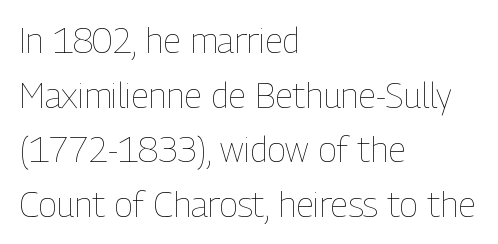
{"italic": "no", "bold": "no", "weight": "thin", "width": "condensed", "stroke_contrast": "low", "x_height": "medium", "monospaced": "no", "underline": "no", "align": "left", "line_spacing": "normal", "line_spacing_ratio": 1.56, "letter_spacing": "normal", "letter_spacing_em": 0.0, "glyph_px": 35}
